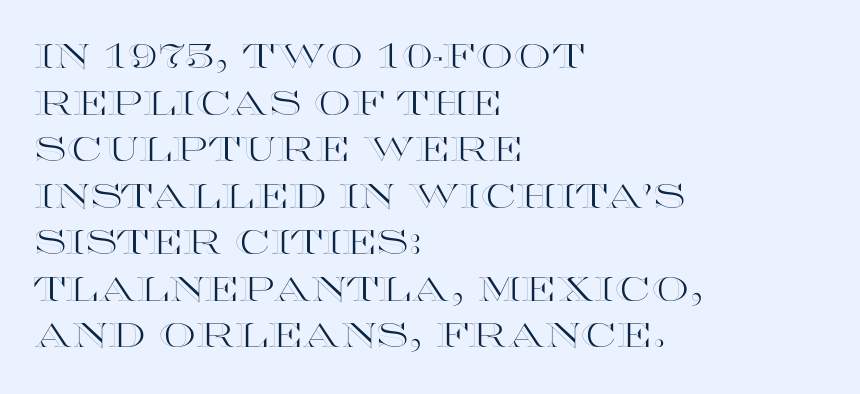
Q: Is the text italic (slanted)? A: No, it is upright.
Q: Is the text underlined? A: No.
Q: How is the paragraph aligned? A: Left-aligned.
Q: Is the spacing between letters normal or unusually wide? A: Normal.
Q: Is the spacing between lines tight, normal or loose? A: Normal.
Q: Width (condensed, normal, or wide)? A: Wide.
Q: x-height? A: Large.
Q: Monospaced? A: No.
